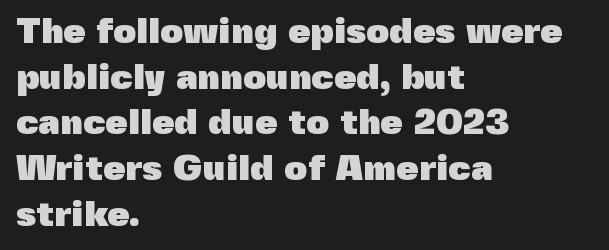
The image shows 36 px heavy sans-serif type, upright; set left-aligned, normal line spacing (1.27x), normal letter spacing, not underlined; a medium x-height.
